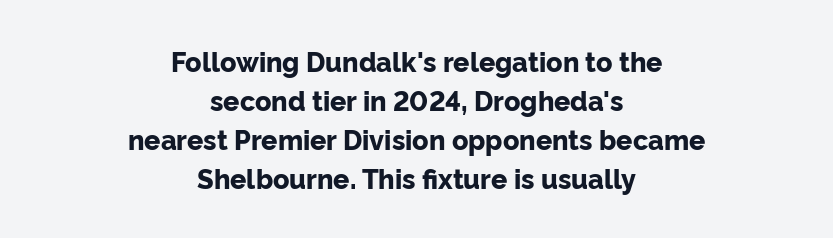
The image shows 27 px bold type, upright; set centered, normal line spacing (1.45x), normal letter spacing, not underlined.
